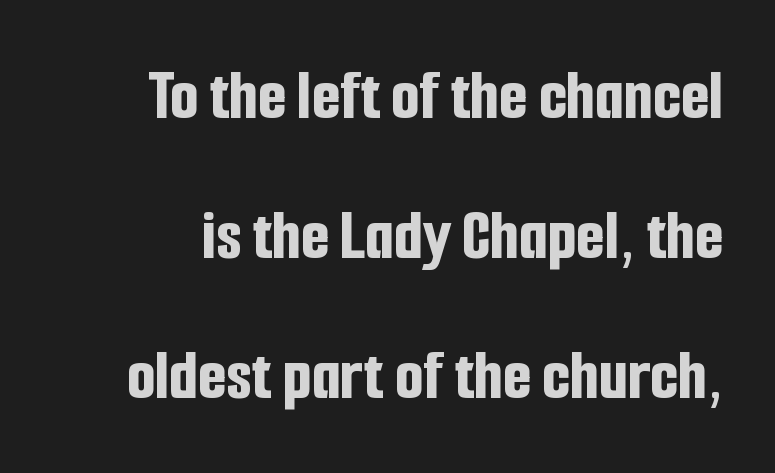
Proportional: the letters do not fall into vertical columns. A roman cut, with each character standing at attention. Observe the ordinary spacing: letters are neighbours, not strangers. Clear beneath every line of the passage. To sum up the face: it is a sans, with no serifs.
